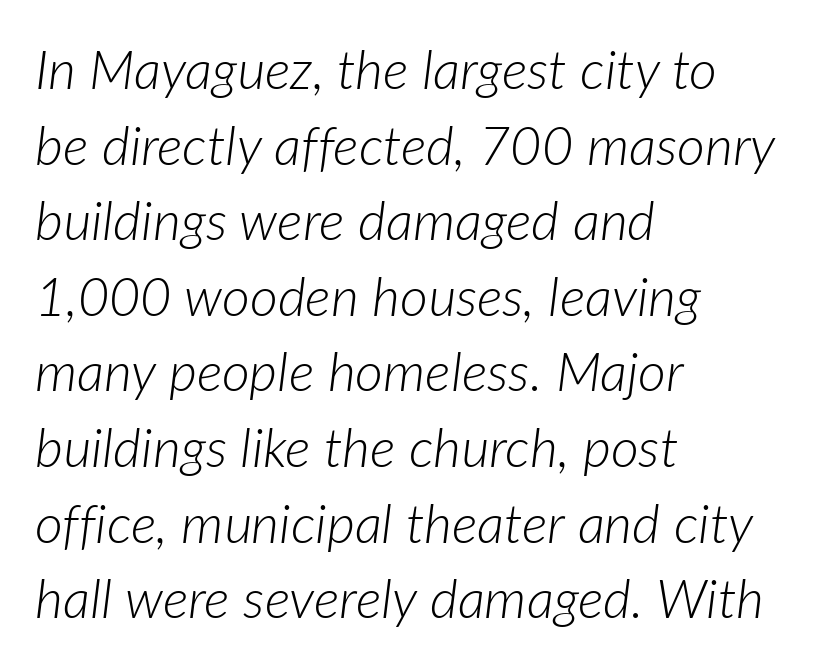
The image shows 54 px light type, italic (leaning right); set left-aligned, normal line spacing (1.4x), normal letter spacing, not underlined; low stroke contrast and a medium x-height.
